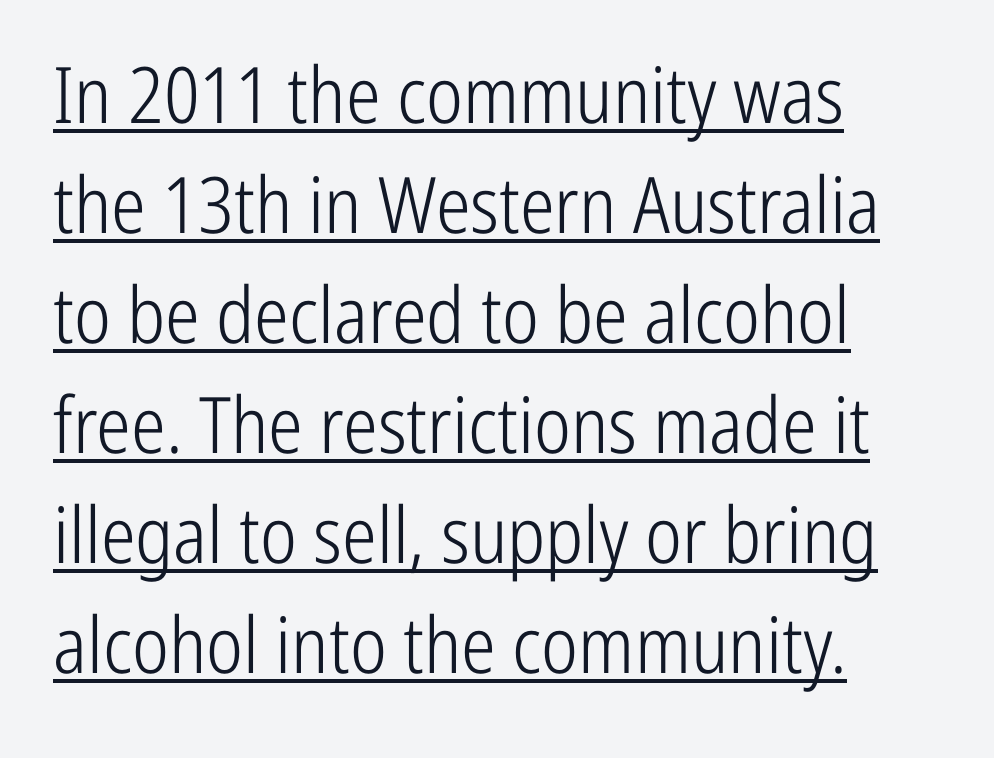
The image shows 78 px light, condensed sans-serif type, upright; set left-aligned, normal line spacing (1.41x), normal letter spacing, underlined; low stroke contrast and a medium x-height.
